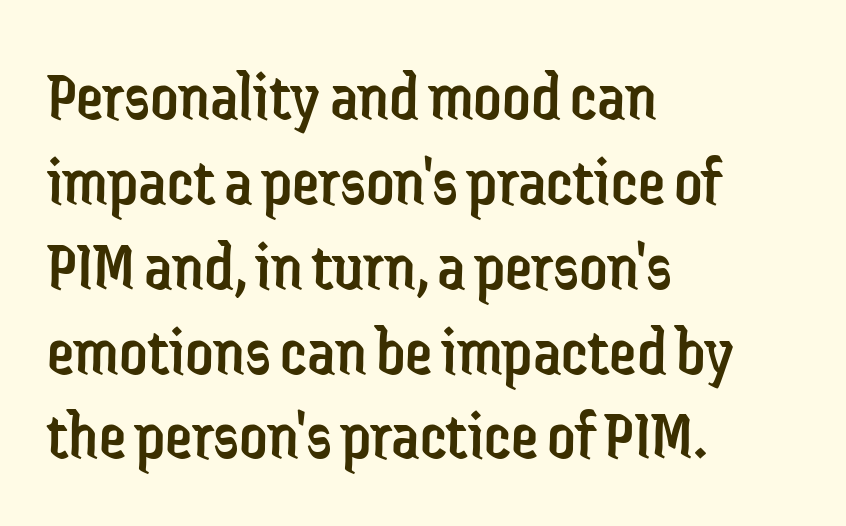
In terms of letterform style, serifs are entirely absent. Compared with a centered layout, this one pins lines to the left instead. Is this a heavy cut? Hardly; it is regular or lighter. Vertical strokes here are truly vertical. Caption: standard tracking, unaltered.
